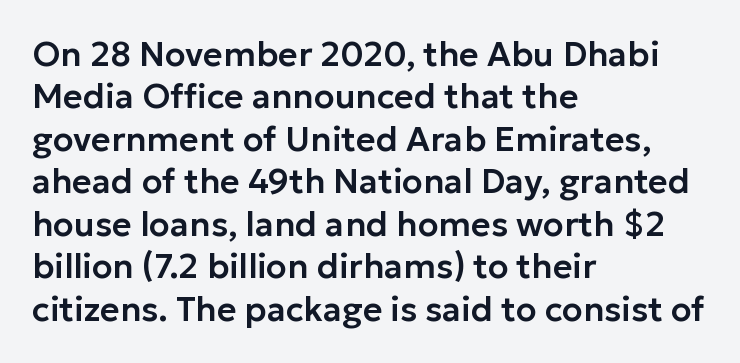
The image shows 34 px sans-serif type, upright; set left-aligned, normal line spacing (1.25x), normal letter spacing, not underlined; low stroke contrast and a medium x-height.
